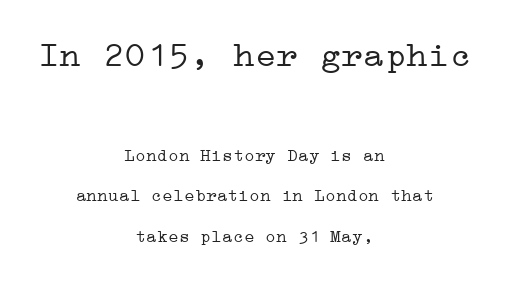
{"serif": "yes", "italic": "no", "bold": "no", "weight": "light", "width": "wide", "stroke_contrast": "low", "x_height": "medium", "underline": "no", "align": "center", "line_spacing": "loose", "line_spacing_ratio": 2.27, "letter_spacing": "normal", "letter_spacing_em": 0.0, "larger_block": "first", "size_ratio": 2.0, "glyph_px": 36}
